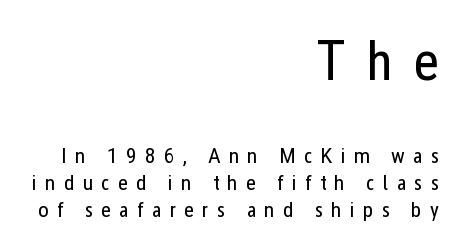
Q: Is the text bold? A: No.
Q: Is the text italic (slanted)? A: No, it is upright.
Q: Is the typeface a serif or a sans-serif typeface? A: Sans-serif.
Q: Is the text underlined? A: No.
Q: How is the paragraph aligned? A: Right-aligned.
Q: Is the spacing between letters normal or unusually wide? A: Unusually wide.
Q: Which block of text is set in a larger size, the first (top) or the second (bottom)? A: The first (top) one.
Q: Width (condensed, normal, or wide)? A: Condensed.
Q: Stroke contrast? A: Low.
Q: x-height? A: Medium.
Q: Monospaced? A: No.
